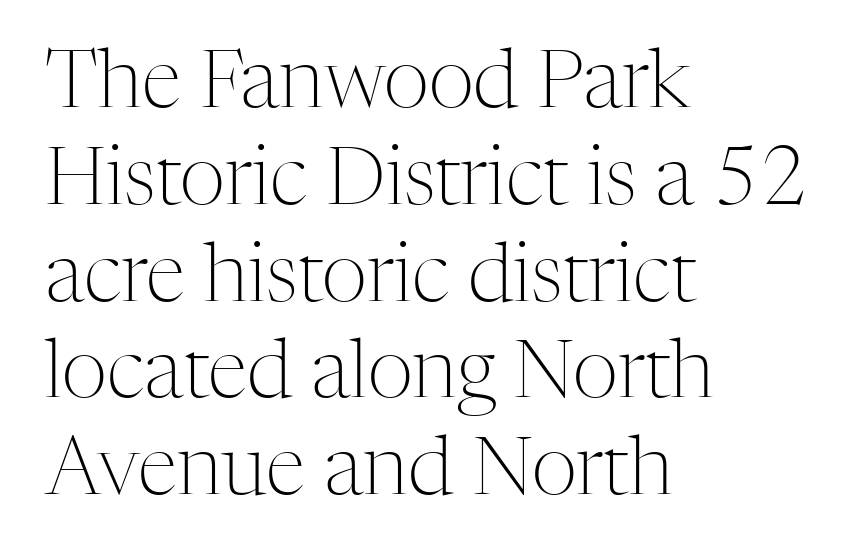
Q: Is the text bold? A: No.
Q: Is the text italic (slanted)? A: No, it is upright.
Q: Is the typeface a serif or a sans-serif typeface? A: Serif.
Q: Is the text underlined? A: No.
Q: How is the paragraph aligned? A: Left-aligned.
Q: Is the spacing between letters normal or unusually wide? A: Normal.
Q: Width (condensed, normal, or wide)? A: Normal.
Q: Stroke contrast? A: Medium.
Q: x-height? A: Medium.
Q: Monospaced? A: No.
